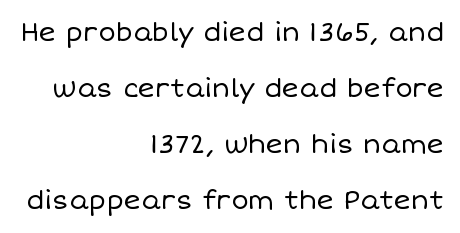
Q: Is the text bold? A: No.
Q: Is the text italic (slanted)? A: No, it is upright.
Q: Is the text underlined? A: No.
Q: How is the paragraph aligned? A: Right-aligned.
Q: Is the spacing between letters normal or unusually wide? A: Normal.
Q: Is the spacing between lines tight, normal or loose? A: Loose.
